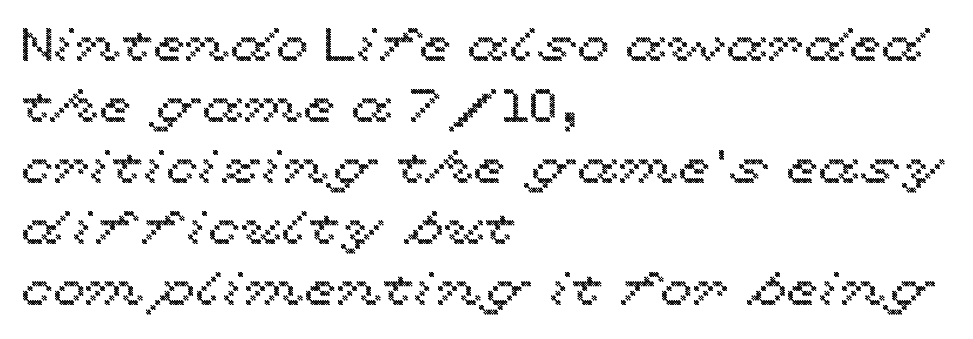
The strip under each line holds only bare page. The letters sit at their default tracking, neither squeezed nor spread. Looks like regular typesetting: each glyph gets only the width it needs. Interline gaps are of average width in this sample.
